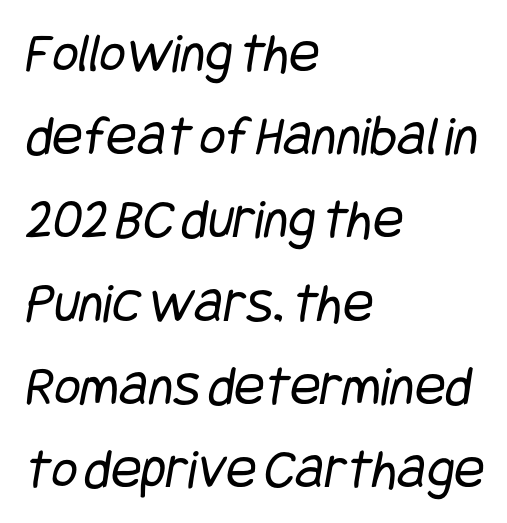
The image shows 57 px regular-weight, condensed sans-serif type; set left-aligned, normal line spacing (1.46x), normal letter spacing, not underlined; low stroke contrast and a large x-height.
